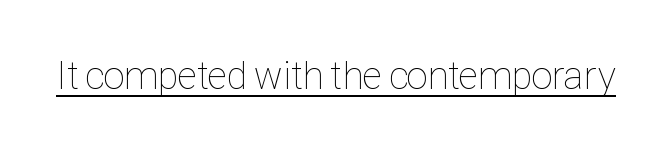
{"italic": "no", "bold": "no", "weight": "thin", "width": "condensed", "stroke_contrast": "low", "x_height": "medium", "monospaced": "no", "underline": "yes", "letter_spacing": "normal", "letter_spacing_em": 0.0, "glyph_px": 39}
